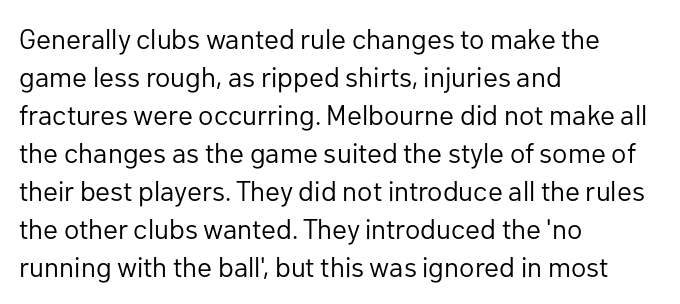
The image shows 28 px regular-weight sans-serif type, upright; set left-aligned, normal line spacing (1.36x), normal letter spacing, not underlined; low stroke contrast and a medium x-height.
